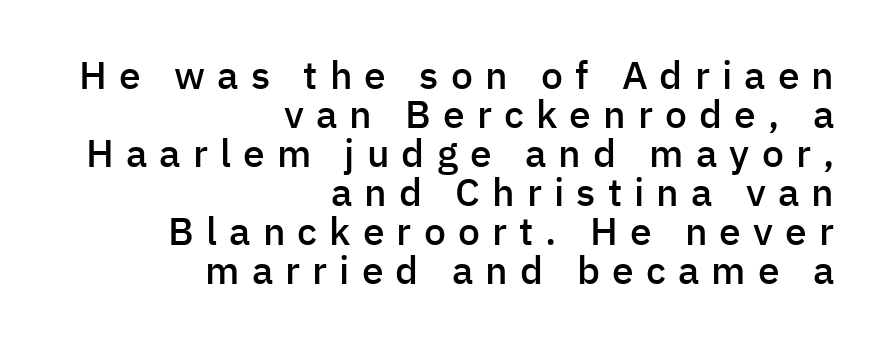
Every letter is mildly thick-stroked: semibold rather than bold. This block would grow much taller if given ordinary leading; it's compressed now. The typography opts for an upright posture over an oblique one. In terms of letterform style, serifs are entirely absent.
